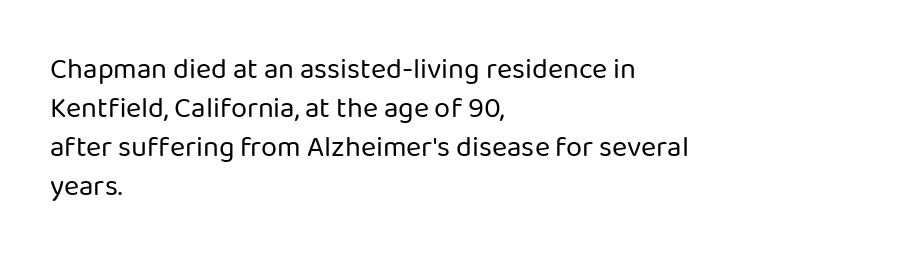
The lettering holds an erect, upright posture throughout. The letterforms sit at book weight or below. The text was rendered using a sans face with plain stroke endings. Underlining? Definitely not there. Vertical spacing — default.
